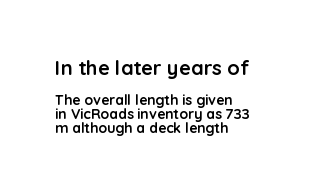
The image shows 20 px bold type, upright; set left-aligned, tight line spacing (0.99x), normal letter spacing, not underlined; the first (top) block is 1.43x larger.
